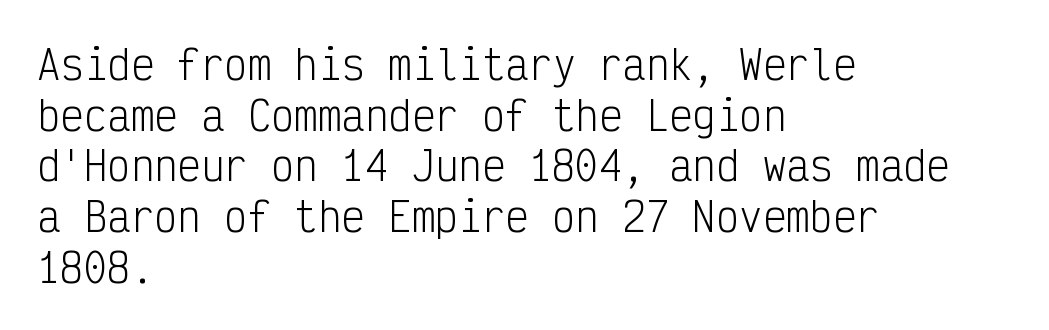
The image shows 39 px light, condensed sans-serif type, upright, monospaced; set left-aligned, normal line spacing (1.3x), normal letter spacing, not underlined; low stroke contrast and a medium x-height.
